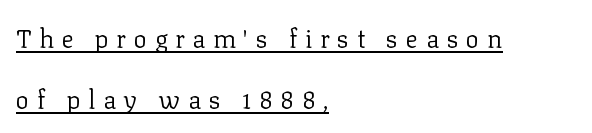
Q: Is the text bold? A: No.
Q: Is the text italic (slanted)? A: No, it is upright.
Q: Is the text underlined? A: Yes.
Q: How is the paragraph aligned? A: Left-aligned.
Q: Is the spacing between letters normal or unusually wide? A: Unusually wide.
Q: Is the spacing between lines tight, normal or loose? A: Loose.
